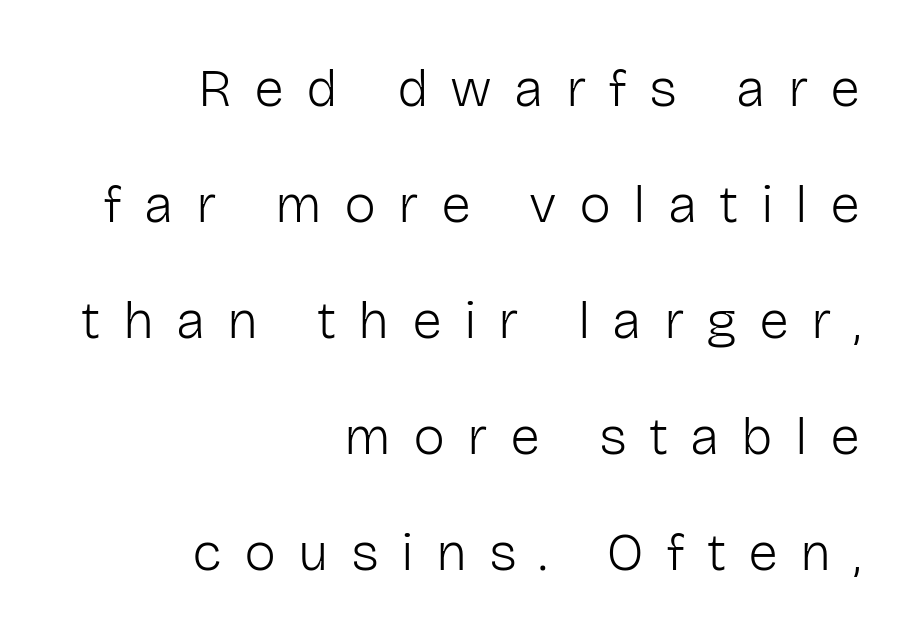
The image shows 54 px light sans-serif type, upright; set right-aligned, loose line spacing (2.15x), unusually wide letter spacing (+0.41 em), not underlined; low stroke contrast and a medium x-height.
